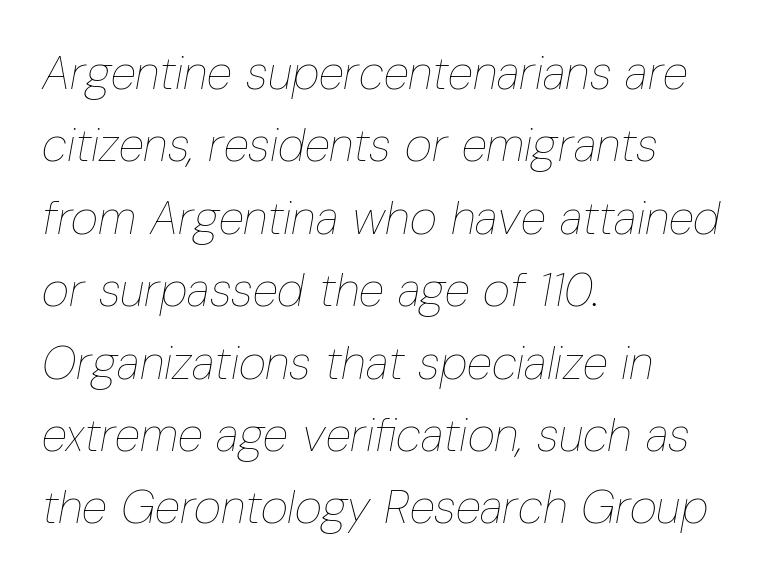
{"italic": "yes", "lean": "right", "slant_degrees": 10, "bold": "no", "weight": "thin", "width": "condensed", "stroke_contrast": "low", "x_height": "medium", "monospaced": "no", "underline": "no", "align": "left", "line_spacing": "normal", "line_spacing_ratio": 1.54, "letter_spacing": "normal", "letter_spacing_em": 0.0, "glyph_px": 47}
